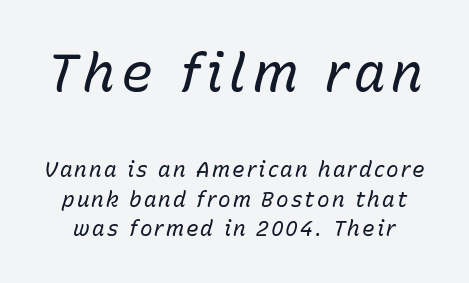
Spacing verdict: proportional, widths tailored to each character. Rule under the text: the space is simply empty. Caption: upper text group enlarged, lower text group reduced. How would I describe the line gaps? Plain and ordinary. The face looks like a standard text weight, possibly lighter.
